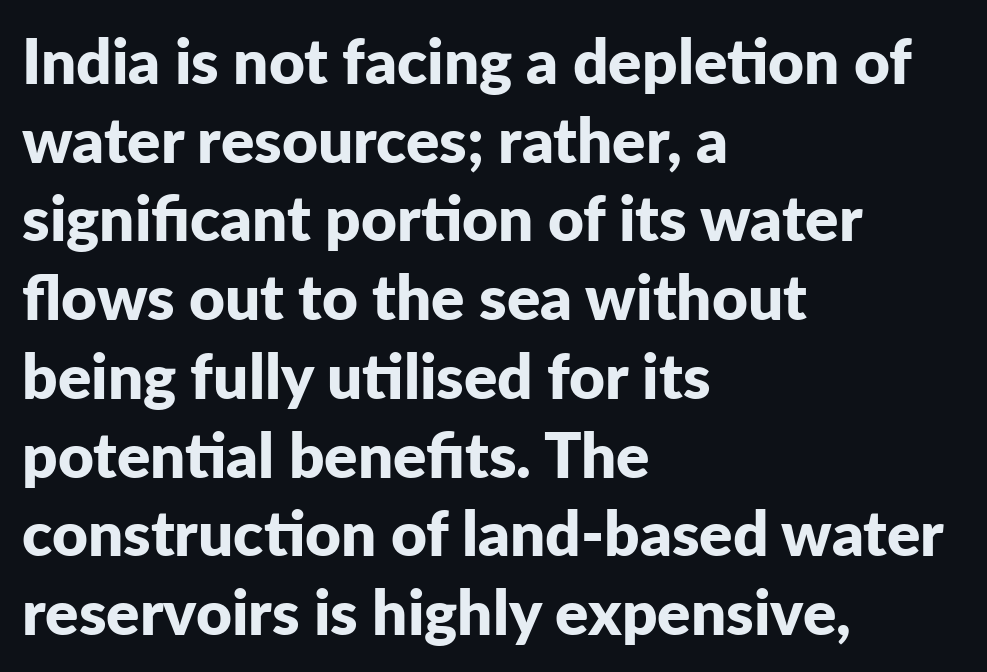
Q: Is the text bold? A: Yes.
Q: Is the text italic (slanted)? A: No, it is upright.
Q: Is the typeface a serif or a sans-serif typeface? A: Sans-serif.
Q: Is the text underlined? A: No.
Q: How is the paragraph aligned? A: Left-aligned.
Q: Is the spacing between letters normal or unusually wide? A: Normal.
Q: Is the spacing between lines tight, normal or loose? A: Normal.
Q: Width (condensed, normal, or wide)? A: Normal.
Q: Stroke contrast? A: Low.
Q: x-height? A: Medium.
Q: Monospaced? A: No.
